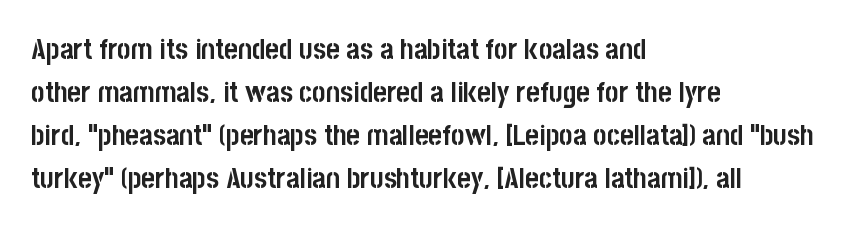
A typesetter would call this zero additional tracking. Leading matches the norm, producing a regular column. The strip under each line holds only bare page. The glyphs have the mass of a bold cut. The rag falls on the right side of this text block.
